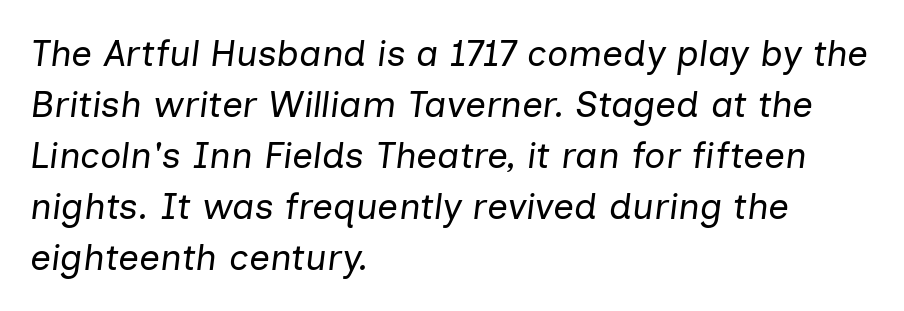
The image shows 37 px regular-weight type, italic (leaning right); set left-aligned, normal line spacing (1.38x), normal letter spacing, not underlined; low stroke contrast and a medium x-height.
